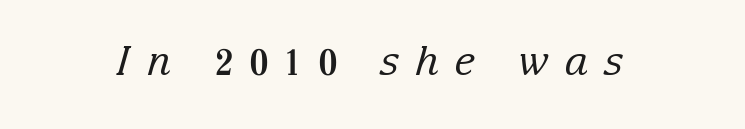
Q: Is the text bold? A: No.
Q: Is the text italic (slanted)? A: Yes, it leans right by about 15 degrees.
Q: Is the typeface a serif or a sans-serif typeface? A: Serif.
Q: Is the text underlined? A: No.
Q: Is the spacing between letters normal or unusually wide? A: Unusually wide.
Q: Width (condensed, normal, or wide)? A: Normal.
Q: Stroke contrast? A: Low.
Q: x-height? A: Medium.
Q: Monospaced? A: No.
